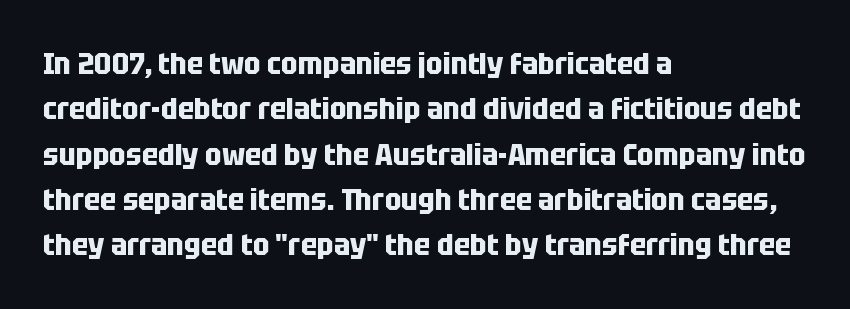
Leftover space on each line is placed entirely after the last word. The letterforms sit shoulder to shoulder at normal distance. Do the characters align in a grid? No, the font is proportional. A sans-serif font was chosen for this passage. Interline gaps are of average width in this sample.
